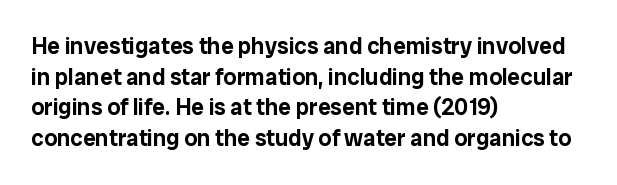
A typesetter would call this leading conventional body-copy spacing. No italicization has been applied; the sample stays upright. Tracking value appears to be zero — textbook default spacing. Short and long lines alike share a common starting point at left. Decoration check: the copy has no underline.
